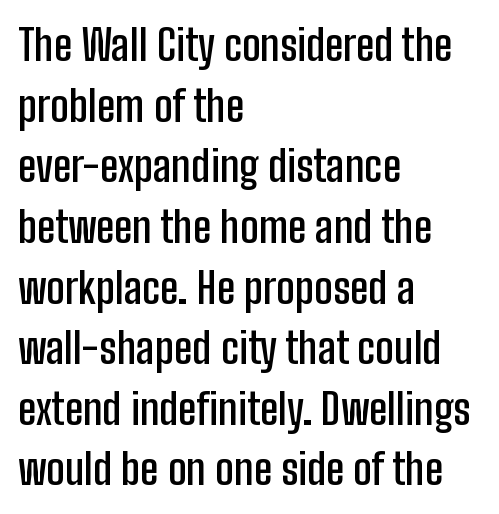
The letters advance in unequal steps, a hallmark of proportional type. In terms of letterform style, serifs are entirely absent. Does the copy run flush right? No — it runs flush left. It's the straight-up-and-down kind of type. Compared with typical body copy, the letter spacing here is the same.
